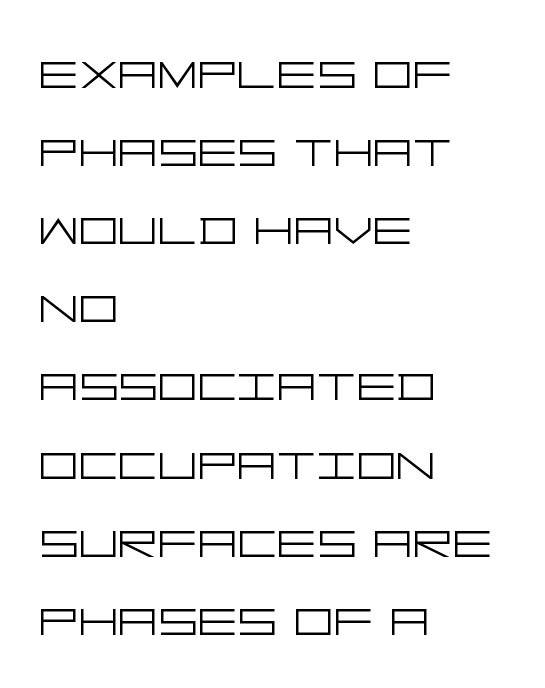
Q: Is the text bold? A: No.
Q: Is the text italic (slanted)? A: No, it is upright.
Q: Is the typeface a serif or a sans-serif typeface? A: Sans-serif.
Q: Is the text underlined? A: No.
Q: How is the paragraph aligned? A: Left-aligned.
Q: Is the spacing between letters normal or unusually wide? A: Normal.
Q: Is the spacing between lines tight, normal or loose? A: Normal.
Q: Width (condensed, normal, or wide)? A: Wide.
Q: Stroke contrast? A: Low.
Q: x-height? A: Large.
